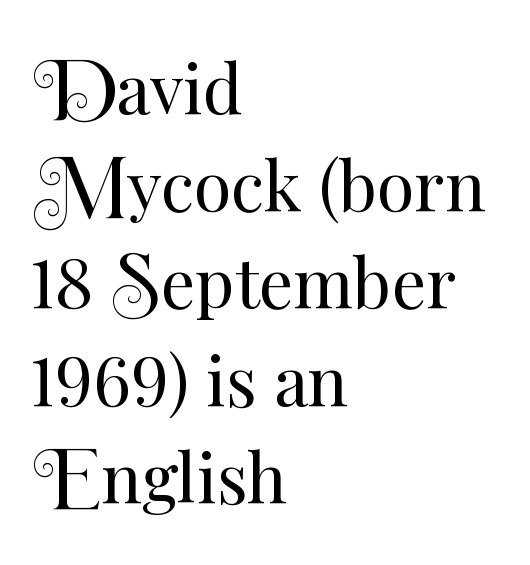
The image shows 68 px regular-weight type, upright; set left-aligned, normal line spacing (1.43x), normal letter spacing, not underlined; medium stroke contrast and a small x-height.
